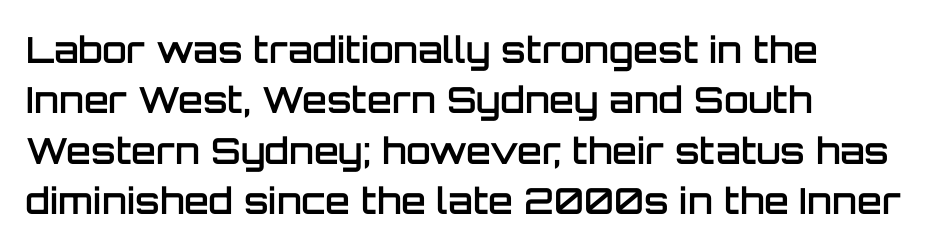
Q: Is the text bold? A: Semi-bold.
Q: Is the text italic (slanted)? A: No, it is upright.
Q: Is the typeface a serif or a sans-serif typeface? A: Sans-serif.
Q: Is the text underlined? A: No.
Q: How is the paragraph aligned? A: Left-aligned.
Q: Is the spacing between letters normal or unusually wide? A: Normal.
Q: Is the spacing between lines tight, normal or loose? A: Normal.
Q: Width (condensed, normal, or wide)? A: Normal.
Q: Stroke contrast? A: Low.
Q: x-height? A: Large.
Q: Monospaced? A: No.
